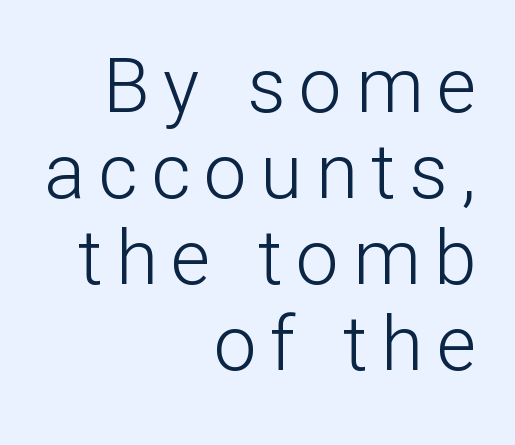
Q: Is the text bold? A: No.
Q: Is the text italic (slanted)? A: No, it is upright.
Q: Is the typeface a serif or a sans-serif typeface? A: Sans-serif.
Q: Is the text underlined? A: No.
Q: How is the paragraph aligned? A: Right-aligned.
Q: Is the spacing between lines tight, normal or loose? A: Tight.
Q: Width (condensed, normal, or wide)? A: Normal.
Q: Stroke contrast? A: Low.
Q: x-height? A: Medium.
Q: Monospaced? A: No.
